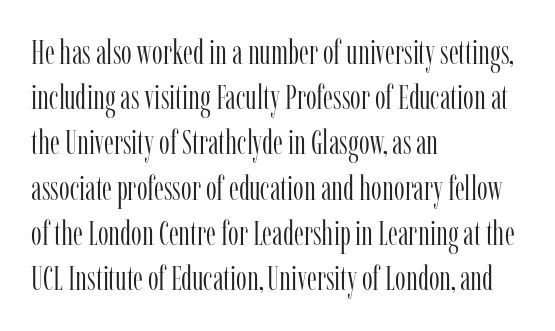
Q: Is the text bold? A: No.
Q: Is the text italic (slanted)? A: No, it is upright.
Q: Is the typeface a serif or a sans-serif typeface? A: Serif.
Q: Is the text underlined? A: No.
Q: How is the paragraph aligned? A: Left-aligned.
Q: Is the spacing between letters normal or unusually wide? A: Normal.
Q: Is the spacing between lines tight, normal or loose? A: Normal.
Q: Width (condensed, normal, or wide)? A: Condensed.
Q: Stroke contrast? A: Low.
Q: x-height? A: Medium.
Q: Monospaced? A: No.
